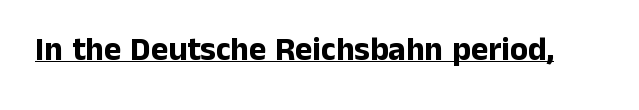
{"serif": "no", "italic": "no", "bold": "yes", "weight": "bold", "width": "normal", "stroke_contrast": "low", "x_height": "medium", "monospaced": "no", "underline": "yes", "letter_spacing": "normal", "letter_spacing_em": 0.0, "glyph_px": 33}
